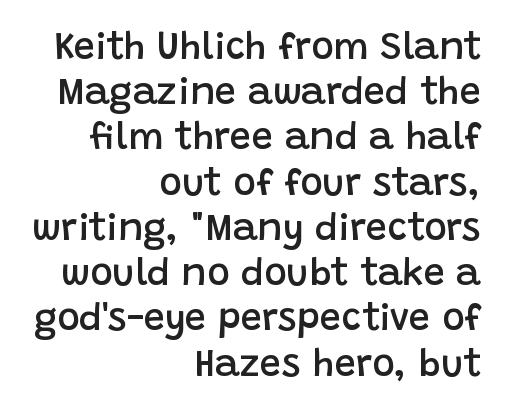
Visually the block forms a straight wall on the right and a jagged coastline on the left. What kind of face is this? One without serifs — a sans. The words here are not underlined. The letters stand upright; this is a roman face.
